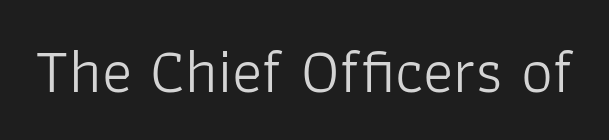
{"serif": "no", "italic": "no", "bold": "no", "weight": "light", "width": "normal", "stroke_contrast": "low", "x_height": "medium", "monospaced": "no", "underline": "no", "letter_spacing": "normal", "letter_spacing_em": 0.0, "glyph_px": 63}
